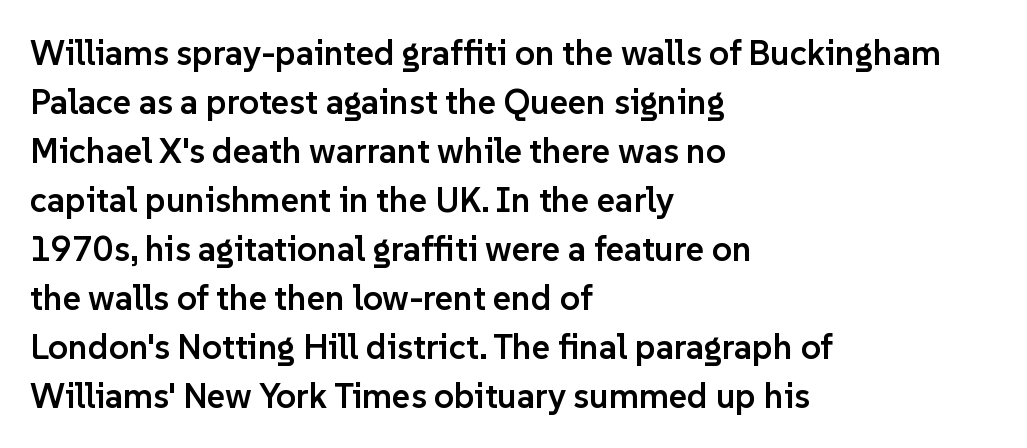
A sans-serif font was chosen for this passage. It's the straight-up-and-down kind of type. Each line starts at the same left margin while the right side varies. Each row of text sits above clean, open space. Compared with typical body copy, the letter spacing here is the same. Looks like regular typesetting: each glyph gets only the width it needs.
